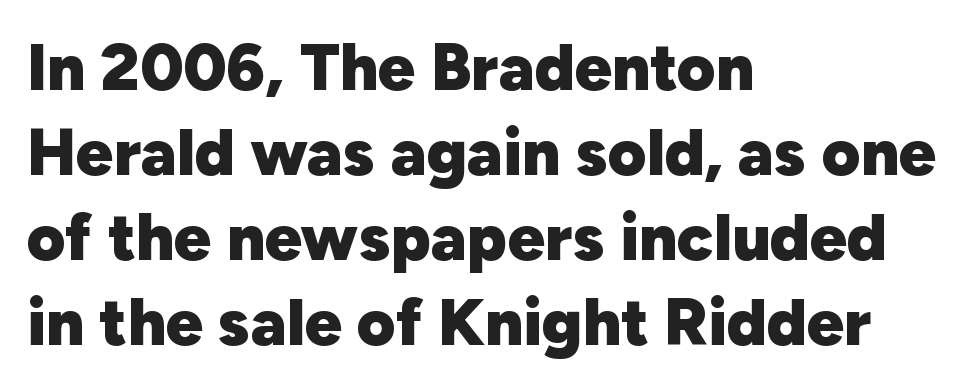
Each word holds together tightly as a unit, with standard inter-letter gaps. The font is running at its bold setting. Whoever set this chose a conventional vertical rhythm. Rendered with straight, roman letterforms.
